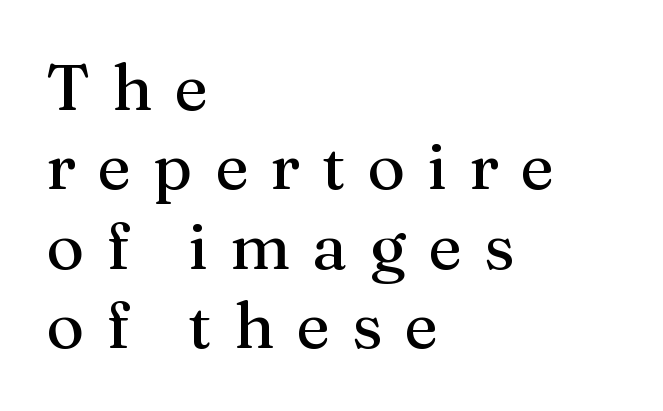
Q: Is the text italic (slanted)? A: No, it is upright.
Q: Is the typeface a serif or a sans-serif typeface? A: Serif.
Q: Is the text underlined? A: No.
Q: How is the paragraph aligned? A: Left-aligned.
Q: Is the spacing between letters normal or unusually wide? A: Unusually wide.
Q: Width (condensed, normal, or wide)? A: Normal.
Q: Stroke contrast? A: Medium.
Q: x-height? A: Medium.
Q: Monospaced? A: No.
